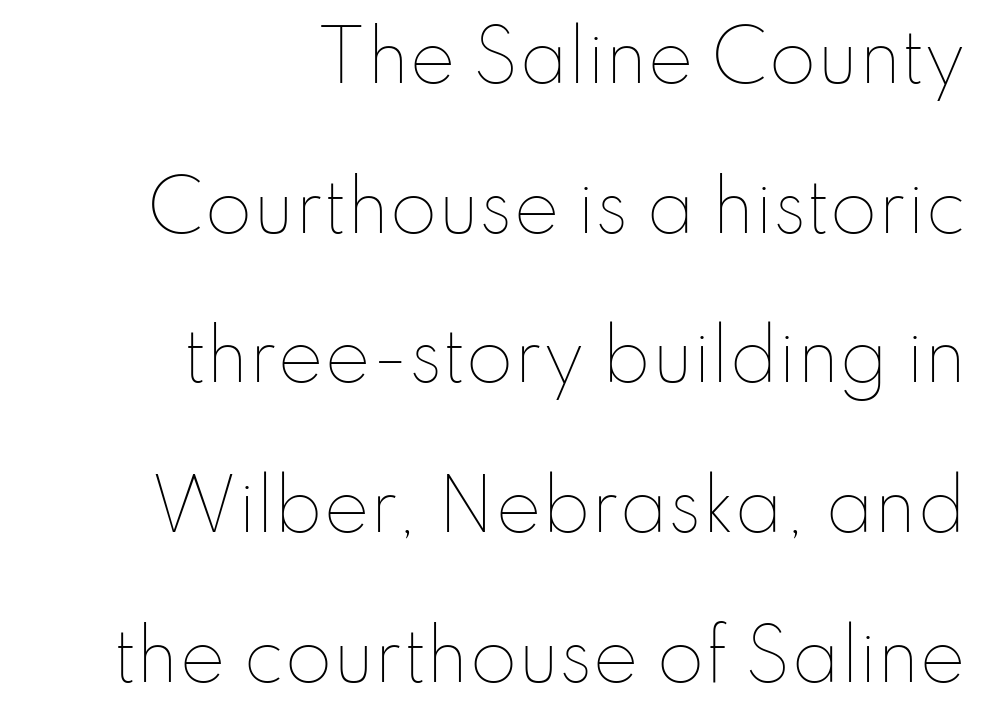
The line texture is even and compact thanks to regular tracking. The lines are quadded right. Anything drawn beneath the words? Only blank space. Horizontal bands of white between lines are thick stripes. Unbolded letterforms with no extra heft. Varying glyph widths throughout — classic text-font behaviour.
